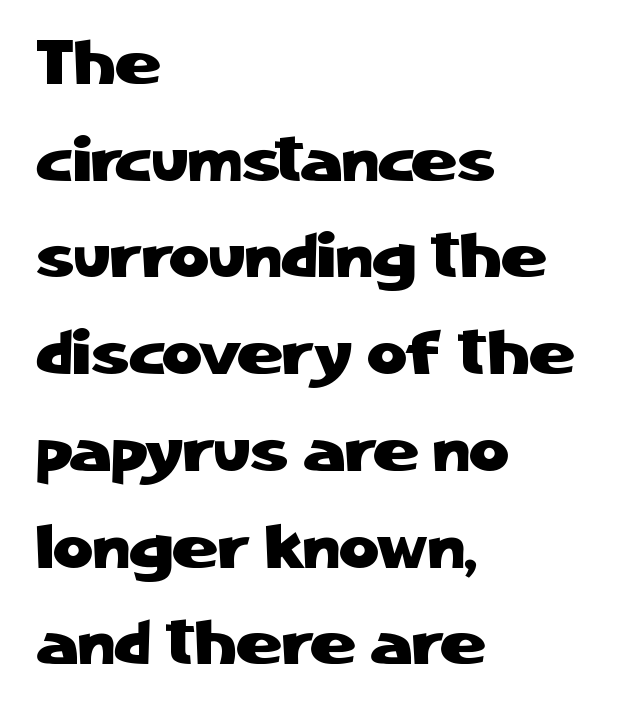
The image shows 62 px sans-serif type, upright; set left-aligned, normal line spacing (1.56x), normal letter spacing, not underlined; low stroke contrast and a medium x-height.
